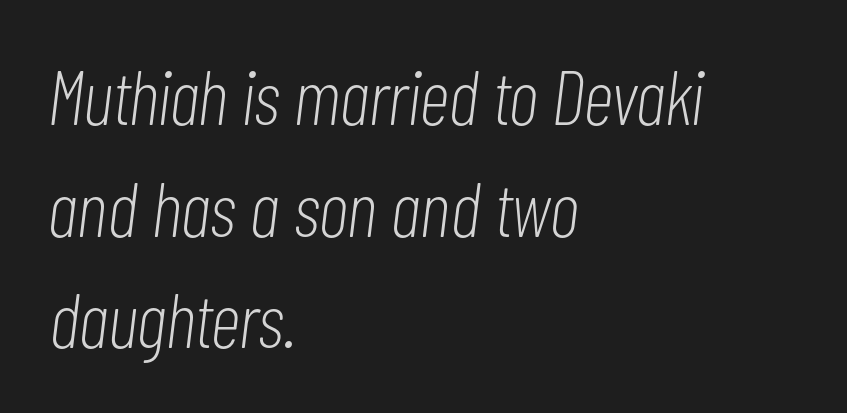
The image shows 77 px light, condensed type, italic (leaning right); set left-aligned, normal line spacing (1.45x), normal letter spacing, not underlined; low stroke contrast and a medium x-height.
